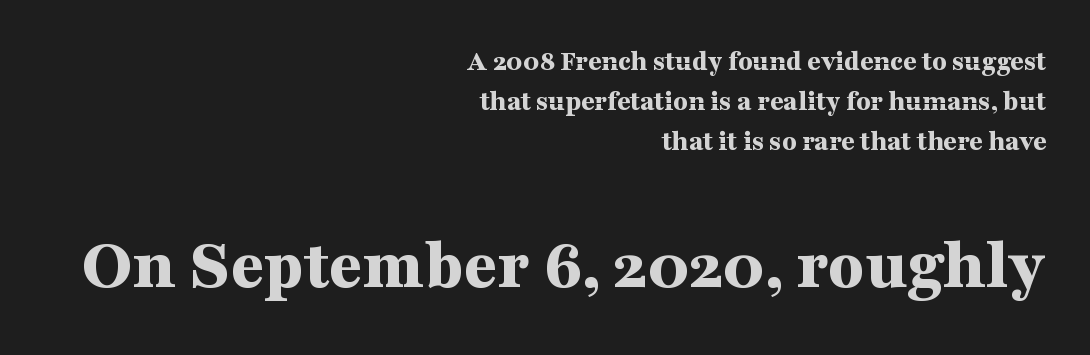
The image shows 73 px bold, wide serif type, upright; set right-aligned, normal line spacing (1.38x), normal letter spacing, not underlined; the second (bottom) block is 2.52x larger; medium stroke contrast and a medium x-height.
